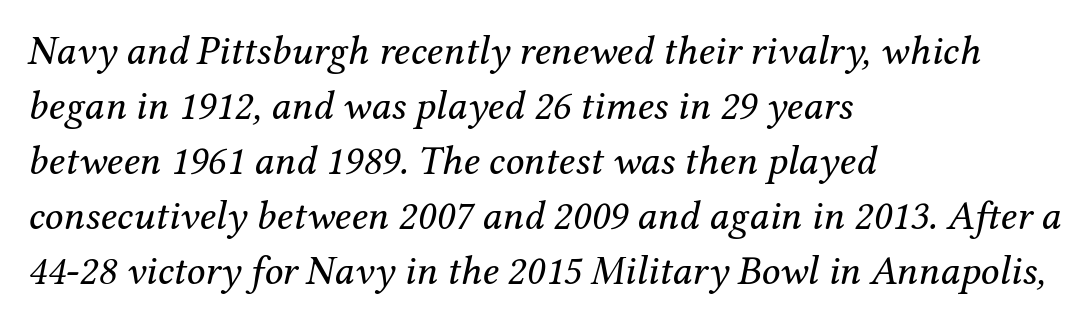
A typesetter would call this proportional, since set widths differ per character. Reading down the column, the eye jumps a familiar distance to each next line. Font category for this specimen: serif. Quick note: italic. Every row of glyphs begins at an identical x-position on the left. Tracking value appears to be zero — textbook default spacing.
